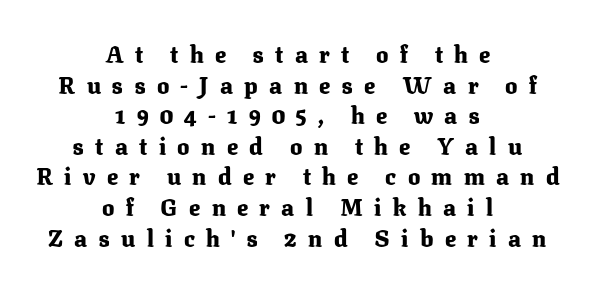
Q: Is the text bold? A: Yes.
Q: Is the text italic (slanted)? A: No, it is upright.
Q: Is the text underlined? A: No.
Q: How is the paragraph aligned? A: Centered.
Q: Is the spacing between letters normal or unusually wide? A: Unusually wide.
Q: Is the spacing between lines tight, normal or loose? A: Normal.
